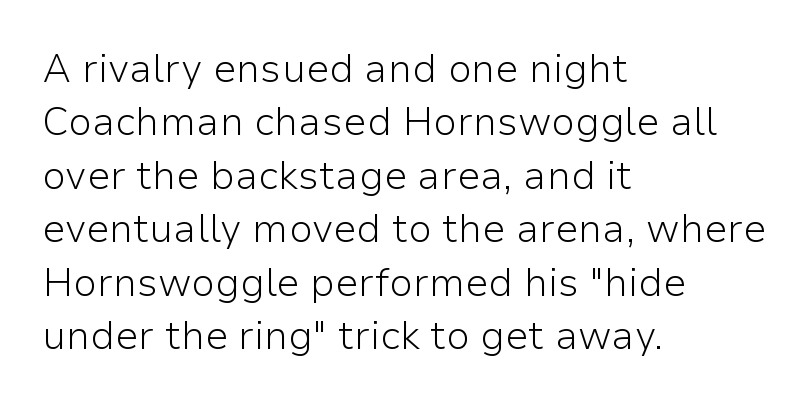
In CSS terms this would be text-align: left. The space directly below the letters is spotless. The characters are drawn with everyday or finer stroke widths. Are there feet on the stems? There aren't — it's a sans. Nothing unusual about the tracking: characters are spaced as the font intends. This block has exactly the height ordinary leading produces.
